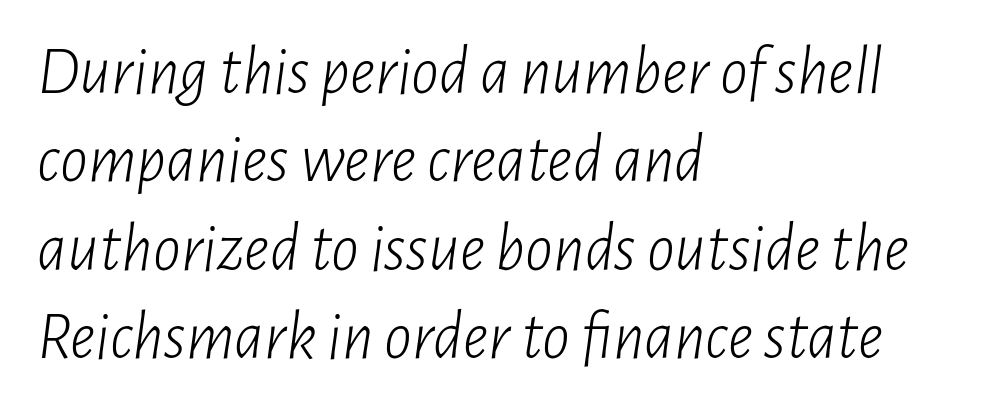
{"italic": "yes", "lean": "right", "slant_degrees": 7, "bold": "no", "weight": "light", "width": "condensed", "stroke_contrast": "low", "x_height": "medium", "monospaced": "no", "underline": "no", "align": "left", "line_spacing": "normal", "line_spacing_ratio": 1.28, "letter_spacing": "normal", "letter_spacing_em": 0.0, "glyph_px": 69}
